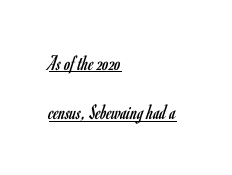
The image shows 22 px text type; set left-aligned, loose line spacing (2.25x), normal letter spacing, underlined.
